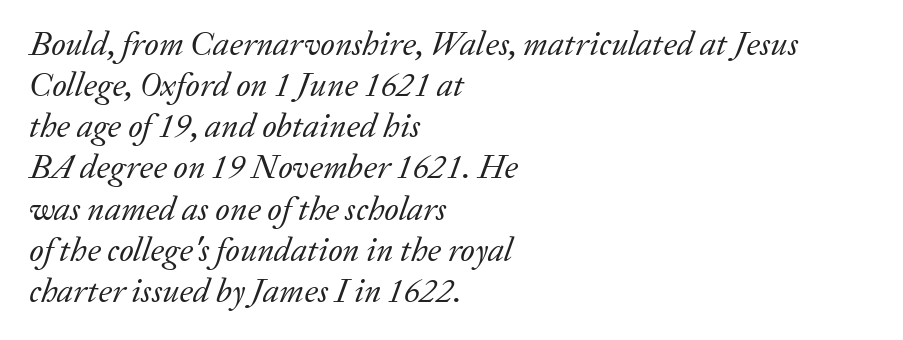
Little horizontal feet cap the strokes, marking this as serif type. The words here are not underlined. Looking at the ascenders, they clearly lean. The passage shown has conventional tracking throughout. Is this a fixed-width face? No — the glyphs have proportional, varying widths.
